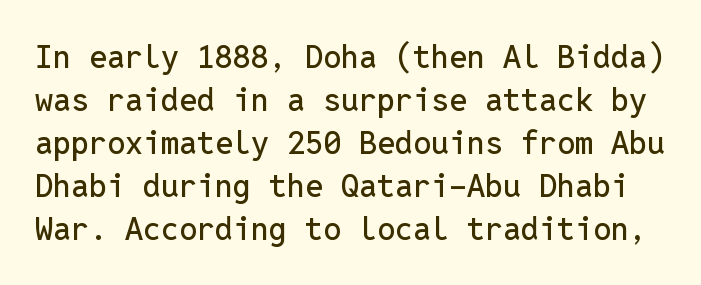
The image shows 32 px sans-serif type, upright, monospaced; set normal line spacing (1.34x), normal letter spacing, not underlined; low stroke contrast and a medium x-height.
